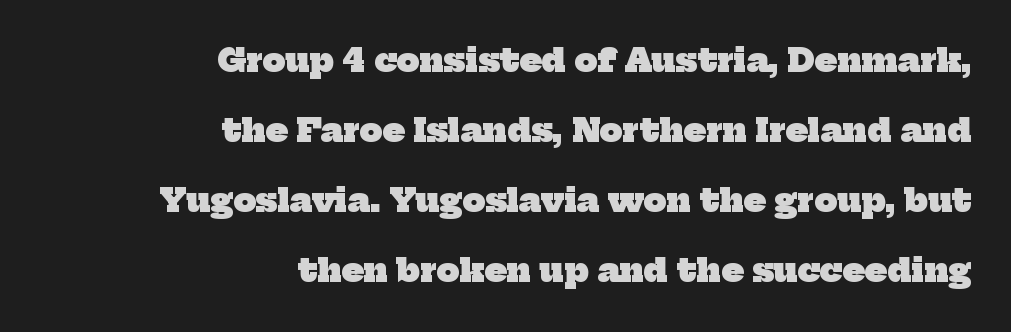
Does the weight exceed regular? Yes, all the way to bold. You can tell from the footed stems that serif type was used. Is this a fixed-width face? No — the glyphs have proportional, varying widths. No word sits above an underline. Leftover space on each line is placed entirely before the opening word.
